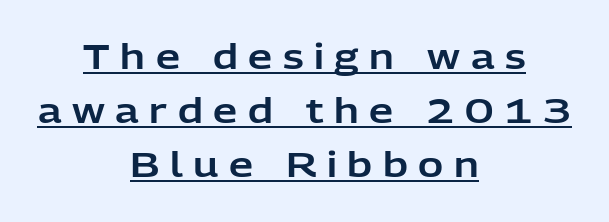
Q: Is the text italic (slanted)? A: No, it is upright.
Q: Is the typeface a serif or a sans-serif typeface? A: Sans-serif.
Q: Is the text underlined? A: Yes.
Q: How is the paragraph aligned? A: Centered.
Q: Is the spacing between letters normal or unusually wide? A: Unusually wide.
Q: Is the spacing between lines tight, normal or loose? A: Normal.
Q: Width (condensed, normal, or wide)? A: Normal.
Q: Stroke contrast? A: Low.
Q: x-height? A: Medium.
Q: Monospaced? A: No.
